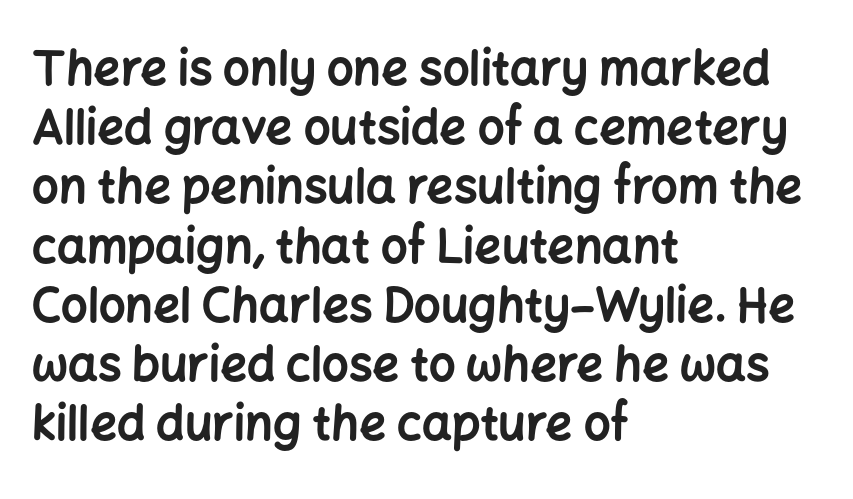
The lines are quadded left. These lines were composed using upright roman letters. In terms of letterspacing, this is plain default setting. Looks like regular typesetting: each glyph gets only the width it needs. Regarding leading, the lines here are spaced in the standard way. A bare baseline throughout the passage.
